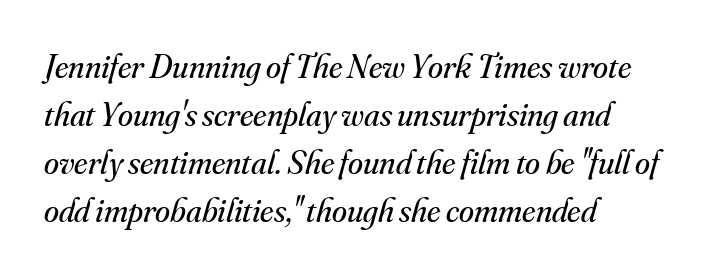
{"serif": "yes", "italic": "yes", "lean": "right", "slant_degrees": 16, "bold": "no", "weight": "regular", "width": "normal", "stroke_contrast": "medium", "x_height": "small", "monospaced": "no", "underline": "no", "align": "left", "line_spacing": "normal", "line_spacing_ratio": 1.41, "letter_spacing": "normal", "letter_spacing_em": 0.0, "glyph_px": 34}
